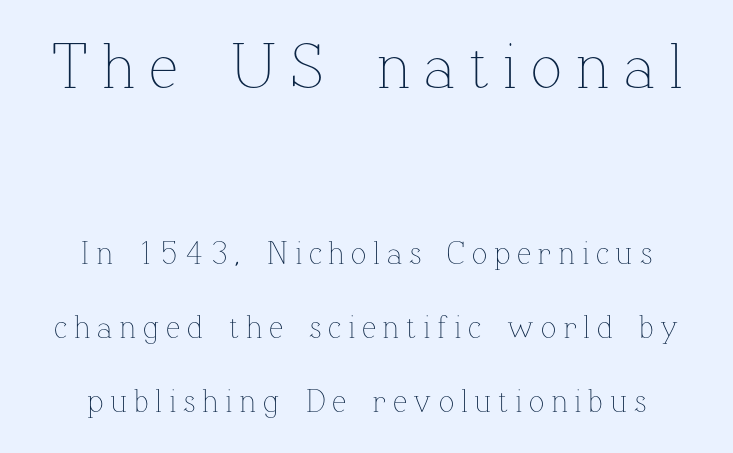
The image shows 65 px thin type, upright; set loose line spacing (2.31x), unusually wide letter spacing (+0.21 em), not underlined; the first (top) block is 2.03x larger; low stroke contrast and a medium x-height.
